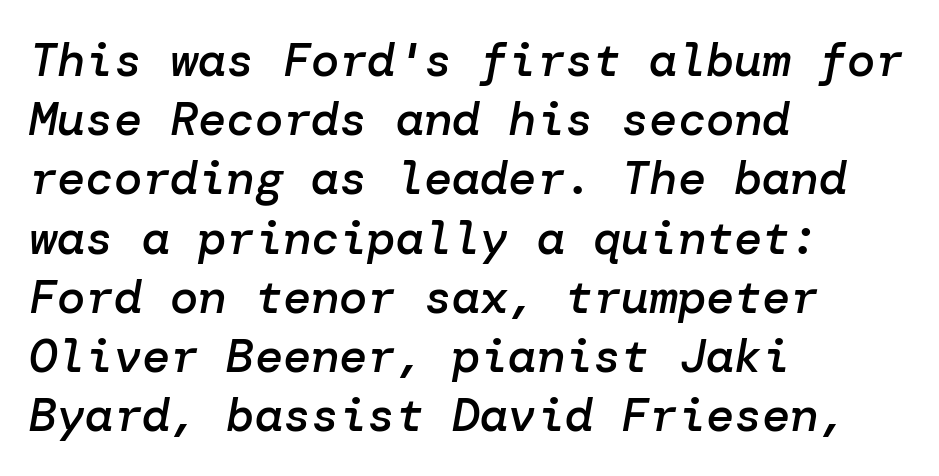
The image shows 47 px semibold type, italic (leaning right); set left-aligned, normal line spacing (1.26x), normal letter spacing, not underlined; low stroke contrast and a medium x-height.
